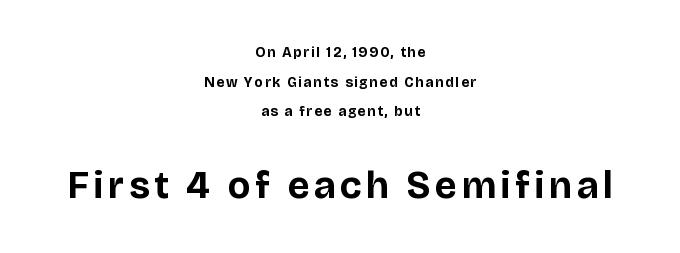
The image shows 38 px bold sans-serif type, upright; set centered, loose line spacing (2.12x), not underlined; the second (bottom) block is 2.71x larger; low stroke contrast and a large x-height.
